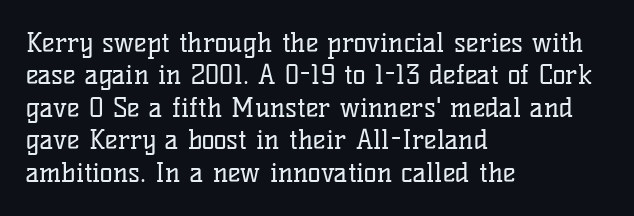
Q: Is the text bold? A: No.
Q: Is the text italic (slanted)? A: No, it is upright.
Q: Is the text underlined? A: No.
Q: How is the paragraph aligned? A: Left-aligned.
Q: Is the spacing between letters normal or unusually wide? A: Normal.
